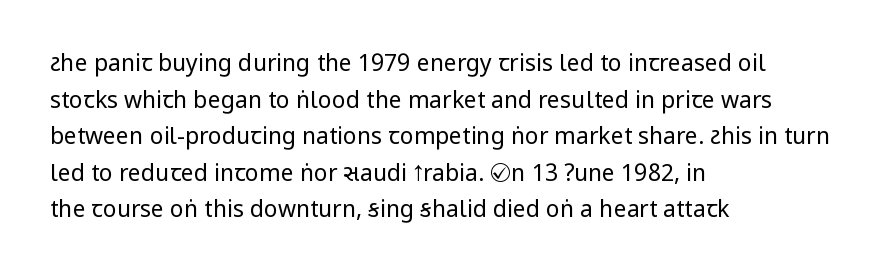
Q: Is the text bold? A: No.
Q: Is the text italic (slanted)? A: No, it is upright.
Q: Is the text underlined? A: No.
Q: How is the paragraph aligned? A: Left-aligned.
Q: Is the spacing between letters normal or unusually wide? A: Normal.
Q: Is the spacing between lines tight, normal or loose? A: Normal.
